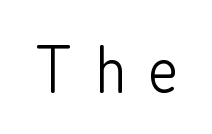
Q: Is the text bold? A: No.
Q: Is the text italic (slanted)? A: No, it is upright.
Q: Is the typeface a serif or a sans-serif typeface? A: Sans-serif.
Q: Is the text underlined? A: No.
Q: Is the spacing between letters normal or unusually wide? A: Unusually wide.
Q: Width (condensed, normal, or wide)? A: Condensed.
Q: Stroke contrast? A: Low.
Q: x-height? A: Medium.
Q: Monospaced? A: No.
